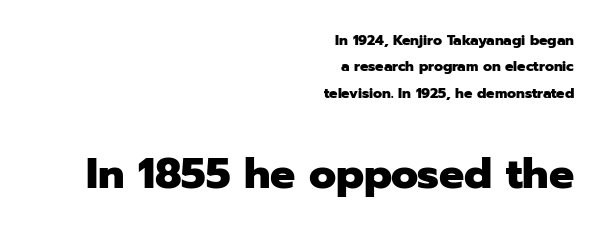
The image shows 42 px heavy sans-serif type, upright; set right-aligned, line spacing 1.88x, normal letter spacing, not underlined; the second (bottom) block is 3.0x larger; low stroke contrast and a medium x-height.
